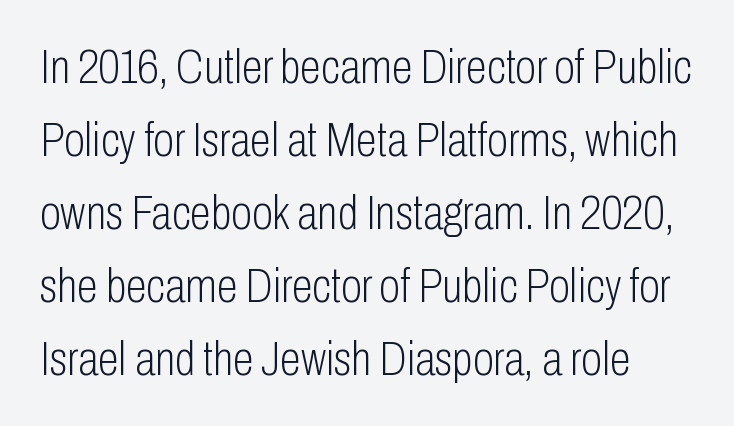
Does the lettering tilt? It doesn't — this is upright. Varying glyph widths throughout — classic text-font behaviour. Default kerning and tracking; the words read as compact shapes. A clean baseline with only descenders dipping below it. Observe the absence of serifs on each vertical stroke in this sample. The typesetting does not lean heavy: it is not bold.
